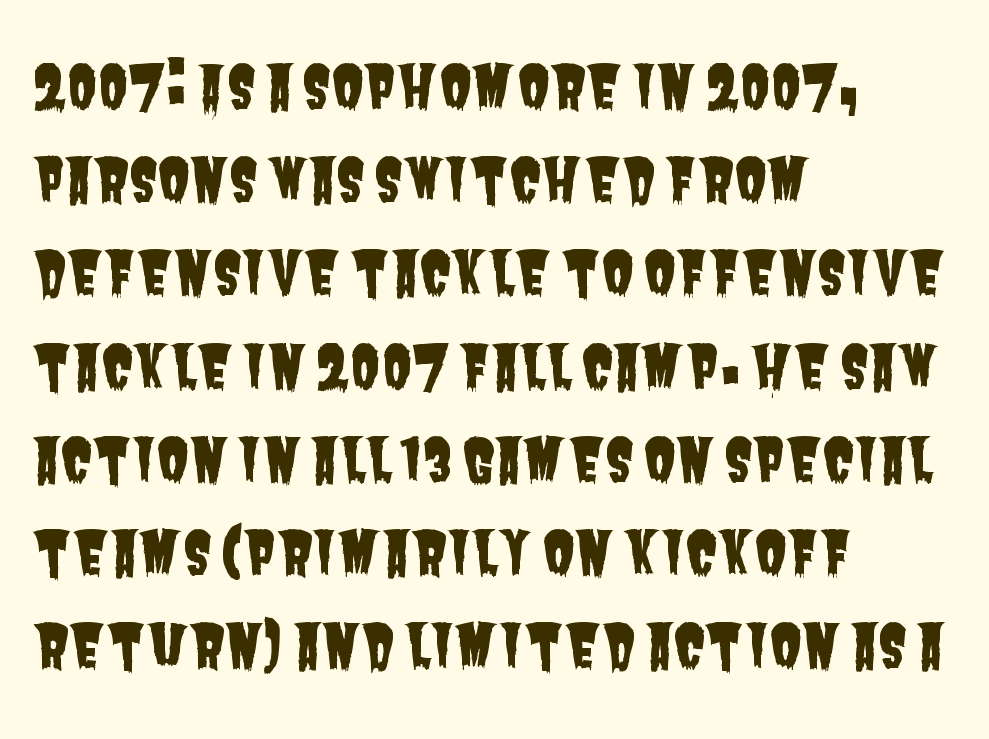
Is this a fixed-width face? No — the glyphs have proportional, varying widths. The area under the type is left untouched. Unlike a traditional serif, this face leaves its strokes unadorned. Quick note: interline space is typical. Every row of glyphs begins at an identical x-position on the left. The gaps between neighbouring characters are ordinary and unremarkable.
